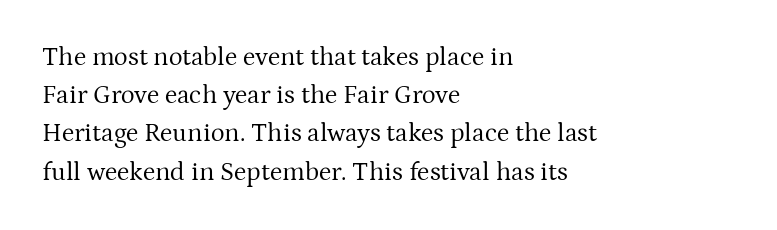
{"italic": "no", "bold": "no", "underline": "no", "align": "left", "line_spacing": "normal", "line_spacing_ratio": 1.47, "letter_spacing": "normal", "letter_spacing_em": 0.0, "glyph_px": 26}
